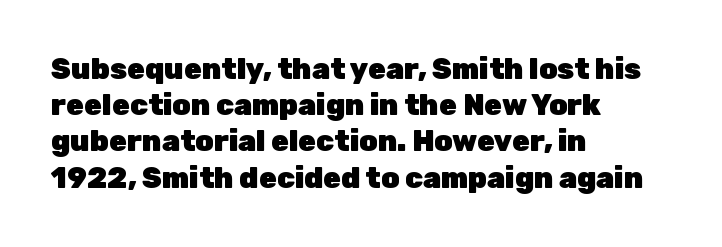
Q: Is the text bold? A: Yes.
Q: Is the text italic (slanted)? A: No, it is upright.
Q: Is the typeface a serif or a sans-serif typeface? A: Sans-serif.
Q: Is the text underlined? A: No.
Q: How is the paragraph aligned? A: Left-aligned.
Q: Is the spacing between letters normal or unusually wide? A: Normal.
Q: Is the spacing between lines tight, normal or loose? A: Normal.
Q: Width (condensed, normal, or wide)? A: Normal.
Q: Stroke contrast? A: Low.
Q: x-height? A: Medium.
Q: Monospaced? A: No.
